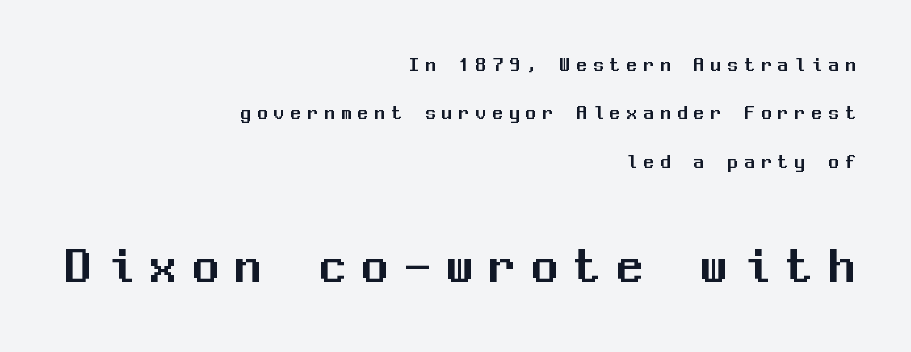
The passage shown has open, widely tracked lettering throughout. Here the designer chose a console-style face with uniform glyph widths. This is the regular roman posture of the typeface. The composition opens small and finishes big. The paragraph has a hard right edge and a soft left edge. No word sits above an underline.
